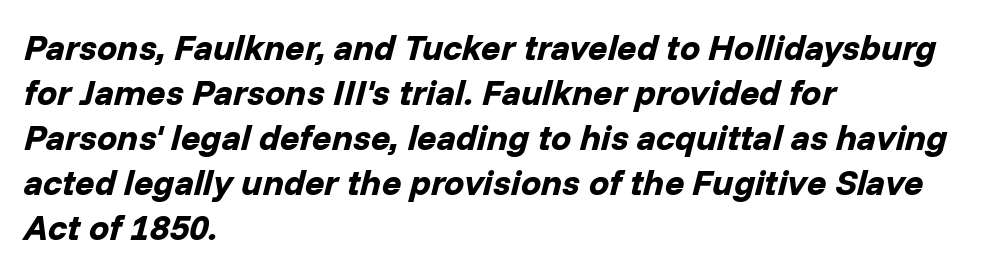
The image shows 36 px bold type, italic (leaning right); set left-aligned, normal line spacing (1.25x), normal letter spacing, not underlined; low stroke contrast and a medium x-height.
